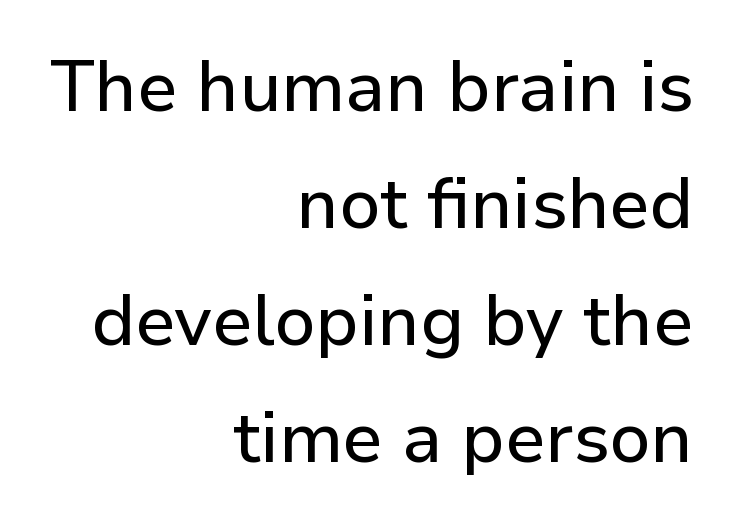
The image shows 71 px sans-serif type, upright; set right-aligned, normal line spacing (1.65x), normal letter spacing, not underlined; low stroke contrast and a medium x-height.
